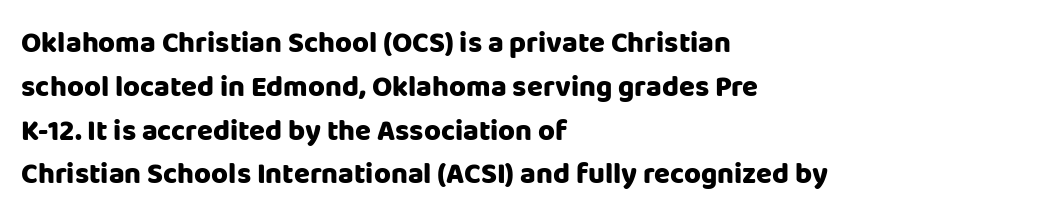
Q: Is the text bold? A: Yes.
Q: Is the text italic (slanted)? A: No, it is upright.
Q: Is the typeface a serif or a sans-serif typeface? A: Sans-serif.
Q: Is the text underlined? A: No.
Q: How is the paragraph aligned? A: Left-aligned.
Q: Is the spacing between letters normal or unusually wide? A: Normal.
Q: Is the spacing between lines tight, normal or loose? A: Normal.
Q: Width (condensed, normal, or wide)? A: Normal.
Q: Stroke contrast? A: Low.
Q: x-height? A: Large.
Q: Monospaced? A: No.
